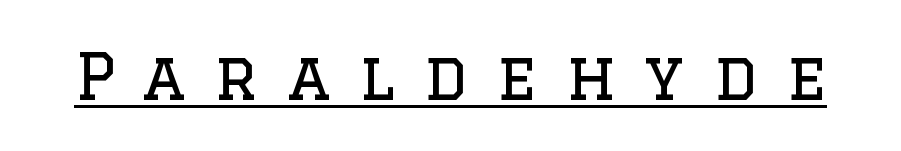
Q: Is the text bold? A: No.
Q: Is the text italic (slanted)? A: No, it is upright.
Q: Is the typeface a serif or a sans-serif typeface? A: Serif.
Q: Is the text underlined? A: Yes.
Q: Is the spacing between letters normal or unusually wide? A: Unusually wide.
Q: Width (condensed, normal, or wide)? A: Normal.
Q: Stroke contrast? A: Low.
Q: x-height? A: Large.
Q: Monospaced? A: No.
